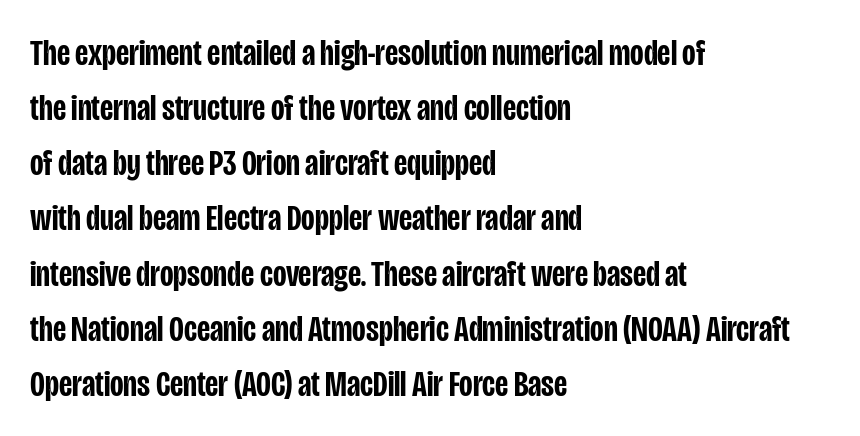
Q: Is the text bold? A: Semi-bold.
Q: Is the text italic (slanted)? A: No, it is upright.
Q: Is the typeface a serif or a sans-serif typeface? A: Sans-serif.
Q: Is the text underlined? A: No.
Q: How is the paragraph aligned? A: Left-aligned.
Q: Is the spacing between letters normal or unusually wide? A: Normal.
Q: Is the spacing between lines tight, normal or loose? A: Normal.
Q: Width (condensed, normal, or wide)? A: Condensed.
Q: Stroke contrast? A: Low.
Q: x-height? A: Large.
Q: Monospaced? A: No.
